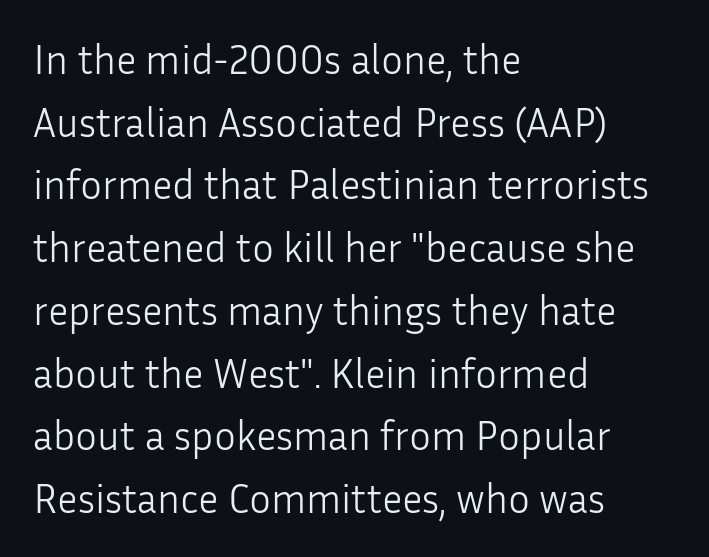
The image shows 41 px light sans-serif type, upright; set left-aligned, normal line spacing (1.53x), normal letter spacing, not underlined; low stroke contrast and a medium x-height.
